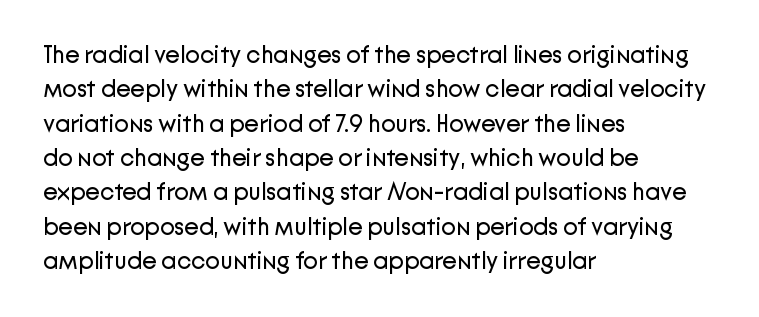
The image shows 24 px text type, upright; set left-aligned, normal line spacing (1.43x), normal letter spacing, not underlined.
